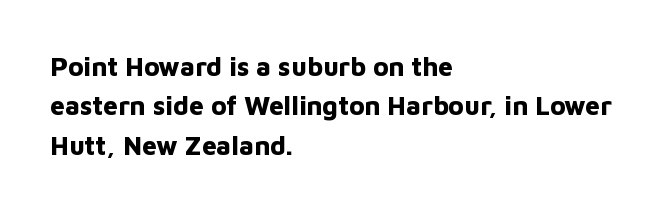
Typeset ragged right — the left edge is the straight one. The passage shown is not underscored anywhere. The lettering stays uniformly vertical, giving the passage a roman look. Short note: letters normally spaced.
